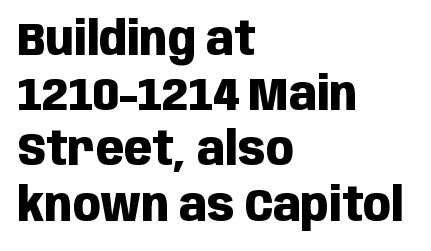
The image shows 46 px heavy, condensed sans-serif type, upright; set left-aligned, line spacing 1.2x, normal letter spacing, not underlined; low stroke contrast and a large x-height.
